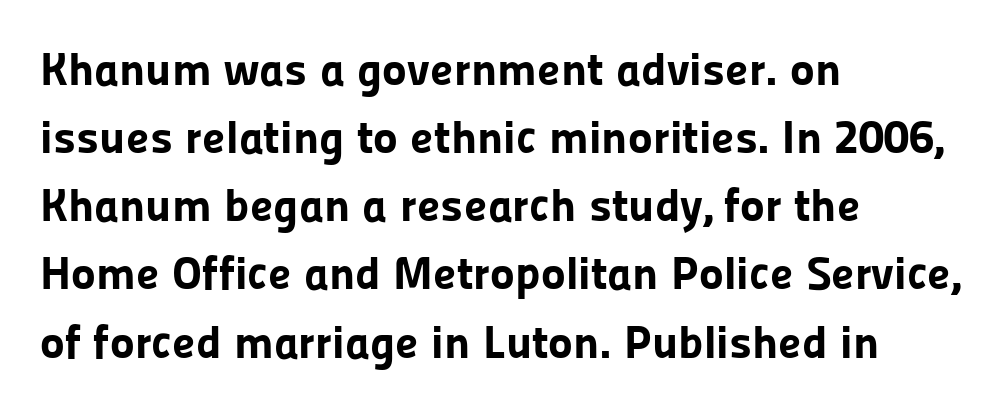
The image shows 47 px bold sans-serif type, upright; set left-aligned, normal line spacing (1.45x), normal letter spacing, not underlined; low stroke contrast and a medium x-height.
